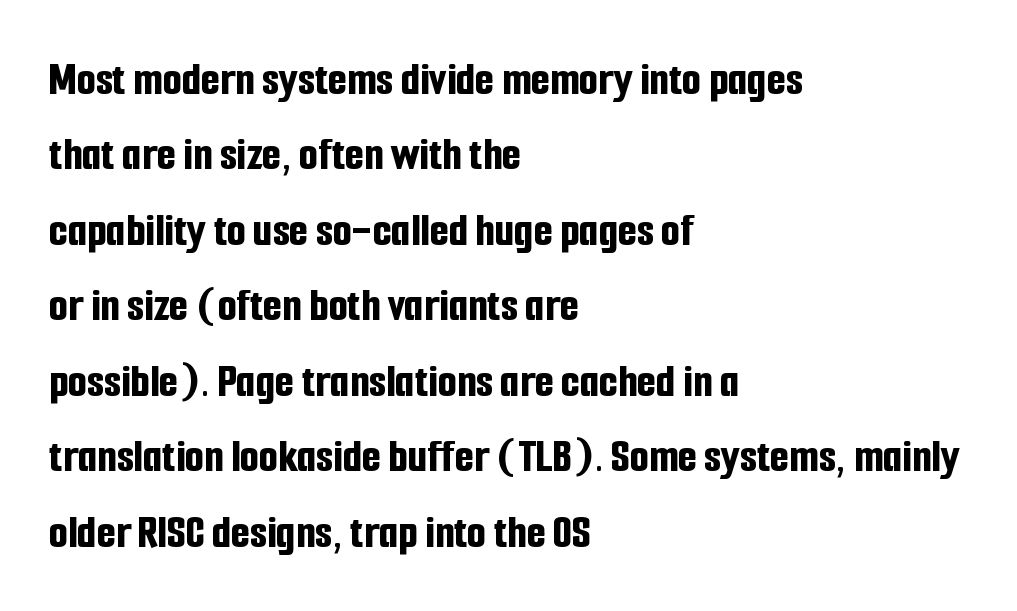
The image shows 49 px bold, condensed sans-serif type, upright; set left-aligned, normal line spacing (1.54x), normal letter spacing, not underlined; low stroke contrast and a medium x-height.
